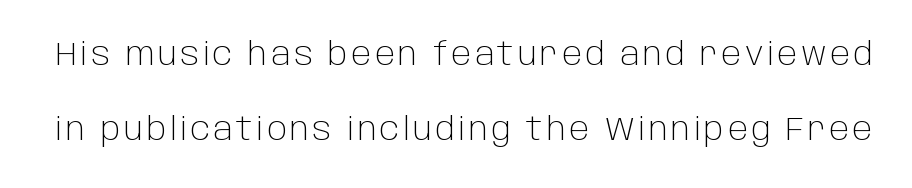
The image shows 31 px light sans-serif type, upright; set loose line spacing (2.41x), not underlined; low stroke contrast and a large x-height.
